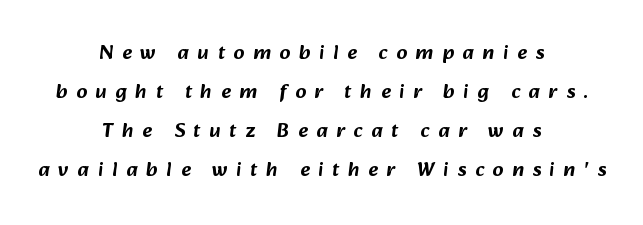
These lines are centered, leaving both edges ragged. The specimen omits any rule beneath the text block's lines. These lines have a slow, spaced-out rhythm from letter to letter.
